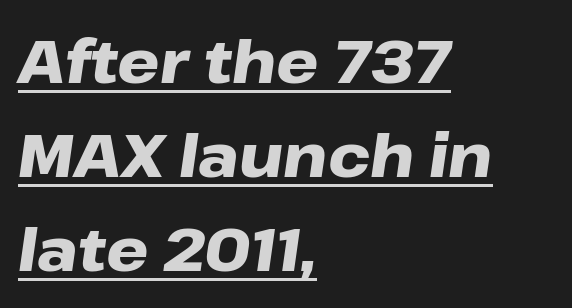
Q: Is the text bold? A: Yes.
Q: Is the text italic (slanted)? A: Yes, it leans right by about 8 degrees.
Q: Is the text underlined? A: Yes.
Q: How is the paragraph aligned? A: Left-aligned.
Q: Is the spacing between letters normal or unusually wide? A: Normal.
Q: Is the spacing between lines tight, normal or loose? A: Normal.
Q: Width (condensed, normal, or wide)? A: Wide.
Q: Stroke contrast? A: Low.
Q: x-height? A: Medium.
Q: Monospaced? A: No.
